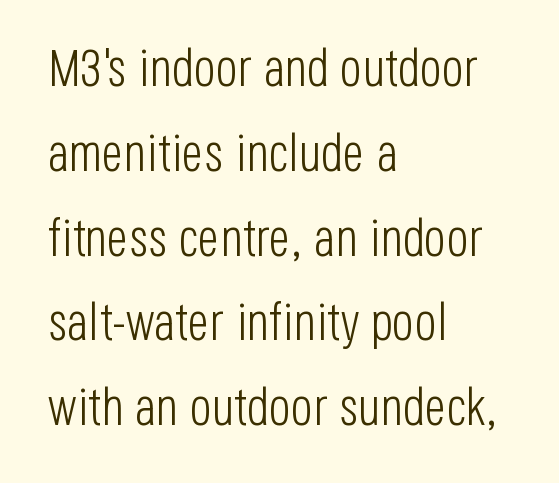
The image shows 52 px light, condensed sans-serif type, upright; set left-aligned, normal line spacing (1.63x), normal letter spacing, not underlined; low stroke contrast and a large x-height.
